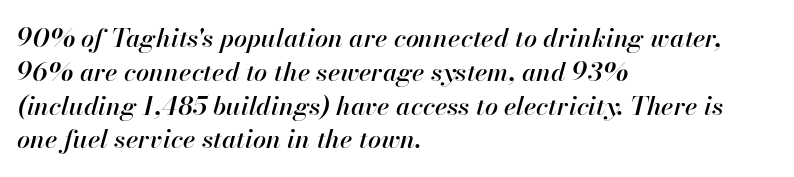
{"italic": "yes", "lean": "right", "slant_degrees": 13, "underline": "no", "align": "left", "line_spacing": "normal", "line_spacing_ratio": 1.3, "letter_spacing": "normal", "letter_spacing_em": 0.0, "glyph_px": 26}
